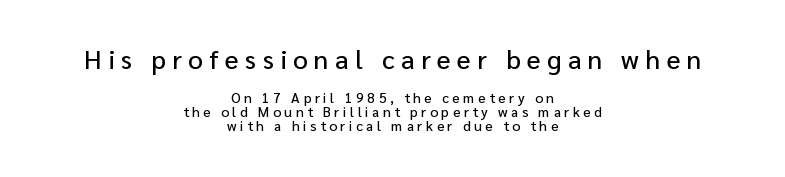
The image shows 26 px text type, upright; set centered, tight line spacing (1.01x), unusually wide letter spacing (+0.25 em), not underlined; the first (top) block is 1.86x larger.
